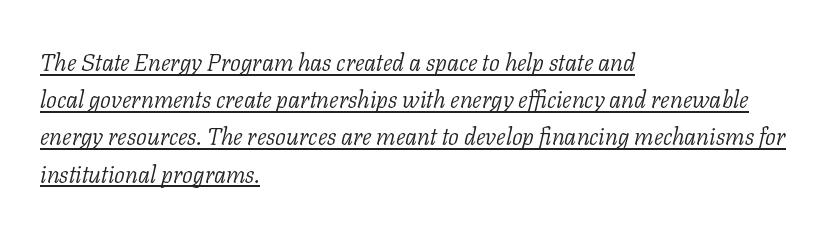
{"italic": "yes", "lean": "right", "slant_degrees": 11, "bold": "no", "underline": "yes", "align": "left", "line_spacing": "normal", "line_spacing_ratio": 1.55, "letter_spacing": "normal", "letter_spacing_em": 0.0, "glyph_px": 24}
